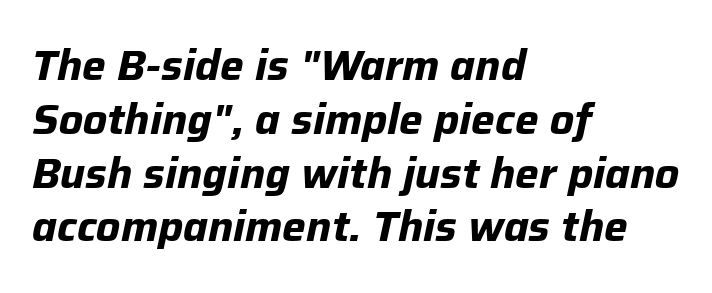
{"italic": "yes", "lean": "right", "slant_degrees": 12, "bold": "yes", "weight": "bold", "width": "normal", "stroke_contrast": "low", "x_height": "medium", "monospaced": "no", "underline": "no", "align": "left", "line_spacing": "normal", "line_spacing_ratio": 1.28, "letter_spacing": "normal", "letter_spacing_em": 0.0, "glyph_px": 42}
